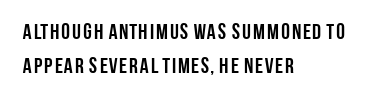
The image shows 22 px bold type, upright; set left-aligned, normal line spacing (1.55x), normal letter spacing, not underlined.
